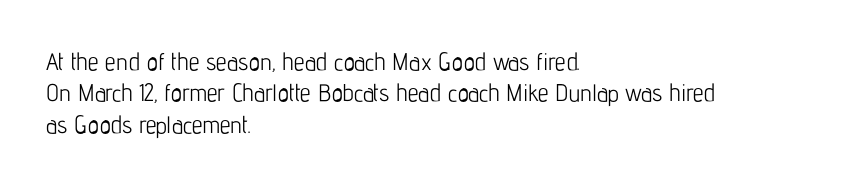
The image shows 24 px text type, upright; set left-aligned, normal line spacing (1.31x), normal letter spacing, not underlined.
